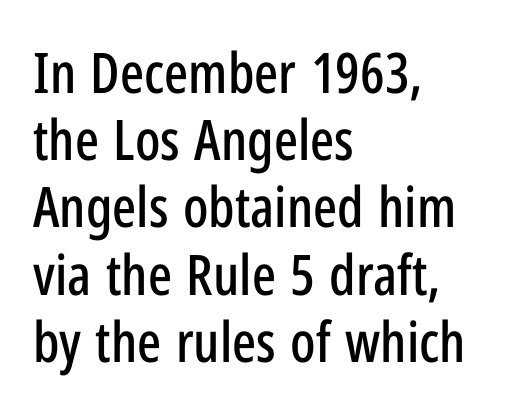
{"serif": "no", "italic": "no", "width": "condensed", "stroke_contrast": "low", "x_height": "medium", "monospaced": "no", "underline": "no", "align": "left", "line_spacing_ratio": 1.2, "letter_spacing": "normal", "letter_spacing_em": 0.0, "glyph_px": 56}
